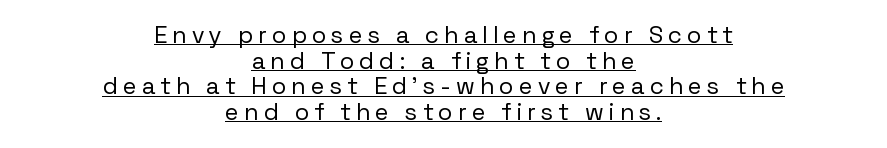
{"italic": "no", "bold": "no", "underline": "yes", "align": "center", "line_spacing": "tight", "line_spacing_ratio": 1.07, "letter_spacing": "wide", "letter_spacing_em": 0.22, "glyph_px": 24}
